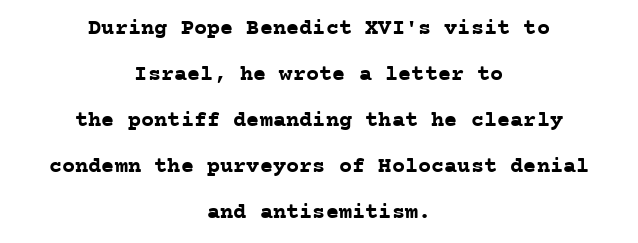
{"italic": "no", "bold": "yes", "underline": "no", "align": "center", "line_spacing": "loose", "line_spacing_ratio": 2.09, "letter_spacing": "normal", "letter_spacing_em": 0.0, "glyph_px": 22}
